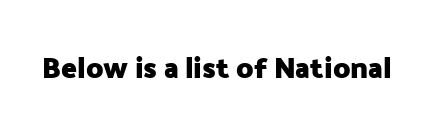
The letters stand upright; this is a roman face. The foot of each line stays bare and open. Tracking here is standard; glyphs follow each other at the usual distance. You can tell from the bare stems that sans-serif type was used. The characters look thick and weighty, a clear bold. Proportional: the letters do not fall into vertical columns.
